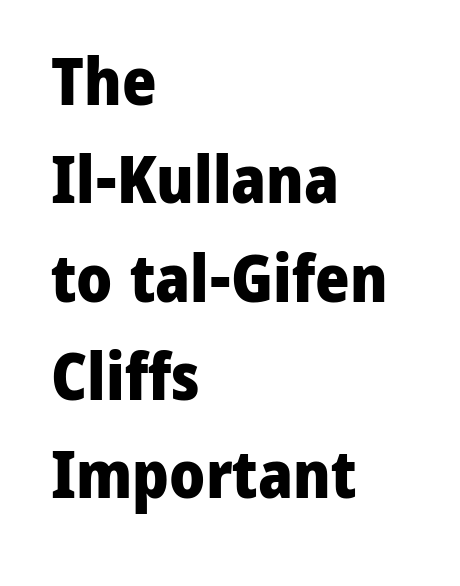
{"serif": "no", "italic": "no", "bold": "yes", "weight": "heavy", "width": "normal", "stroke_contrast": "low", "x_height": "medium", "monospaced": "no", "underline": "no", "align": "left", "line_spacing": "normal", "line_spacing_ratio": 1.49, "letter_spacing": "normal", "letter_spacing_em": 0.0, "glyph_px": 66}
